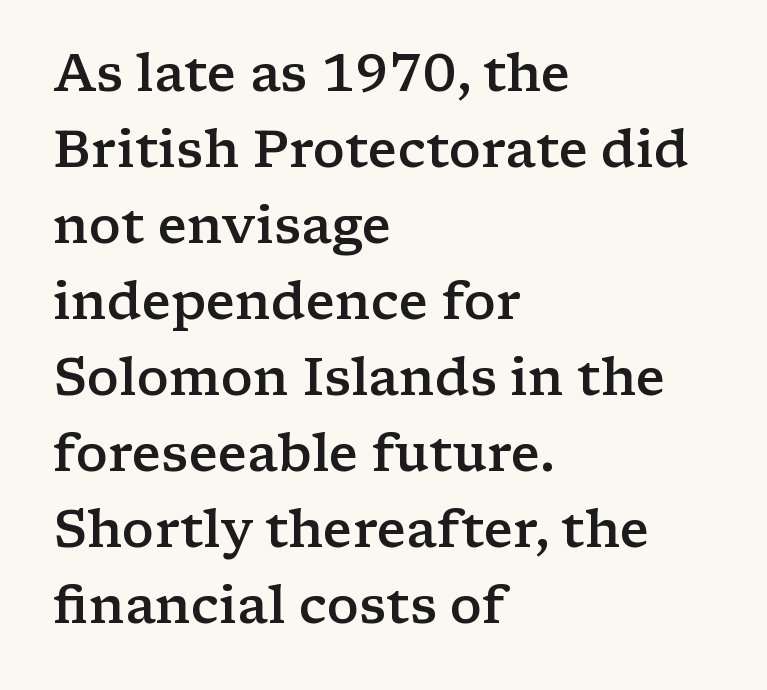
{"serif": "yes", "italic": "no", "bold": "semi", "weight": "semibold", "width": "wide", "stroke_contrast": "low", "x_height": "medium", "monospaced": "no", "underline": "no", "align": "left", "line_spacing": "normal", "line_spacing_ratio": 1.49, "letter_spacing": "normal", "letter_spacing_em": 0.0, "glyph_px": 51}
